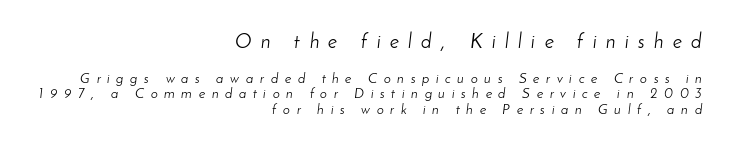
Q: Is the text bold? A: No.
Q: Is the text italic (slanted)? A: Yes, it leans right by about 8 degrees.
Q: Is the text underlined? A: No.
Q: How is the paragraph aligned? A: Right-aligned.
Q: Is the spacing between letters normal or unusually wide? A: Unusually wide.
Q: Is the spacing between lines tight, normal or loose? A: Tight.
Q: Which block of text is set in a larger size, the first (top) or the second (bottom)? A: The first (top) one.
